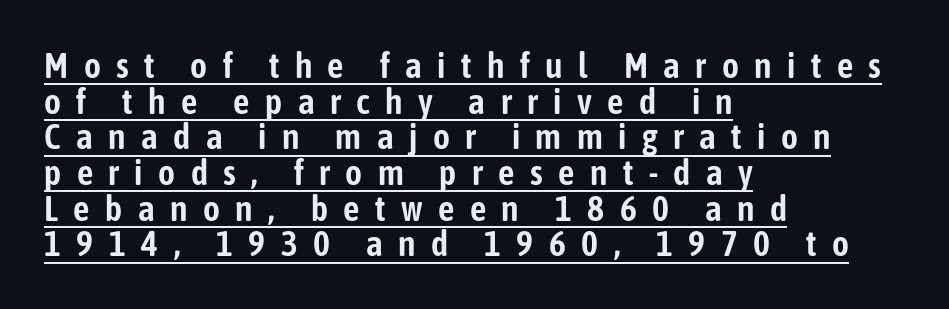
This sample carries an underscore along the baseline area. Spacing between characters has been opened up far beyond the box default. Is this a sans? Yes — the strokes have no serifs. The letters advance in unequal steps, a hallmark of proportional type. Ascenders rise straight up at ninety degrees.
